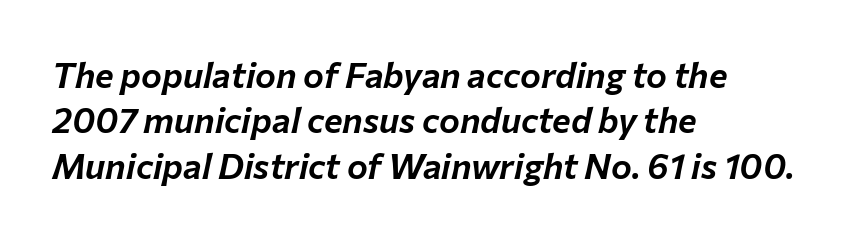
{"italic": "yes", "lean": "right", "slant_degrees": 12, "width": "normal", "stroke_contrast": "low", "x_height": "medium", "monospaced": "no", "underline": "no", "align": "left", "line_spacing": "normal", "line_spacing_ratio": 1.3, "letter_spacing": "normal", "letter_spacing_em": 0.0, "glyph_px": 35}
